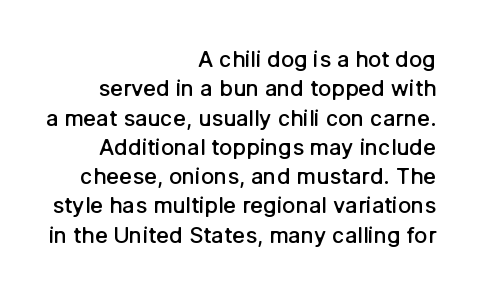
{"italic": "no", "bold": "semi", "underline": "no", "align": "right", "line_spacing": "normal", "line_spacing_ratio": 1.33, "letter_spacing": "normal", "letter_spacing_em": 0.0, "glyph_px": 22}
